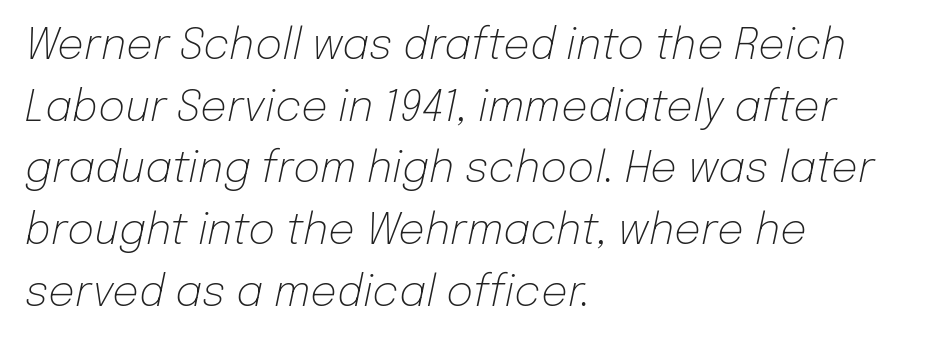
{"italic": "yes", "lean": "right", "slant_degrees": 12, "bold": "no", "weight": "light", "width": "normal", "stroke_contrast": "low", "x_height": "medium", "monospaced": "no", "underline": "no", "align": "left", "line_spacing": "normal", "line_spacing_ratio": 1.47, "letter_spacing": "normal", "letter_spacing_em": 0.0, "glyph_px": 42}
